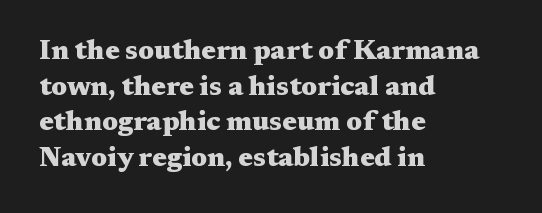
The image shows 27 px bold type, upright; set left-aligned, normal line spacing (1.32x), normal letter spacing, not underlined.
